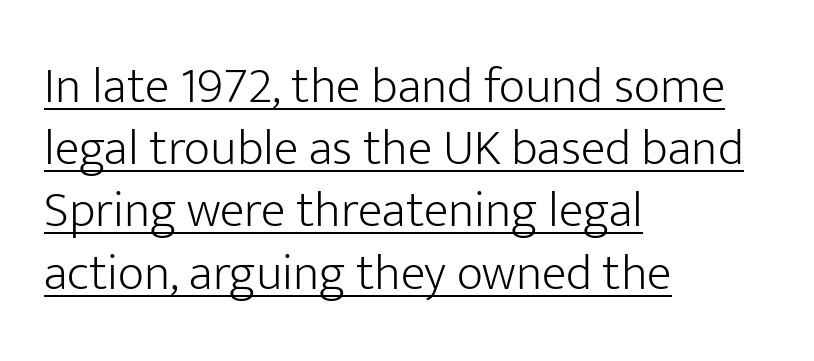
No chunkiness to these letters — they're not bold. Type style note: lacks serifs. Each line of the rendering has a horizontal stroke beneath the glyphs. Visually the block forms a straight wall on the left and a jagged coastline on the right.
